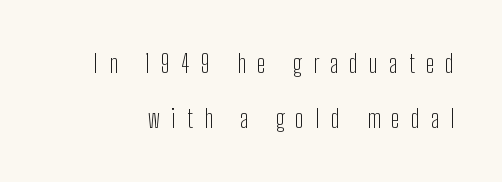
The image shows 25 px text type, upright; set loose line spacing (2.19x), unusually wide letter spacing (+0.45 em), not underlined.
